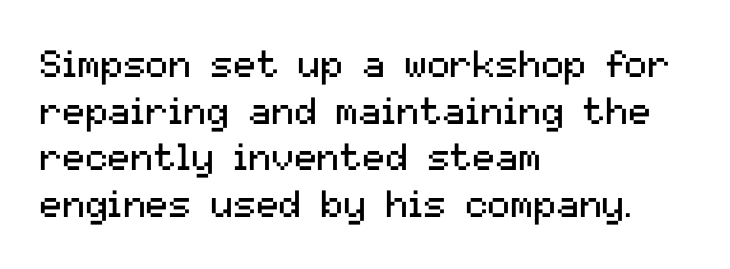
Q: Is the text bold? A: No.
Q: Is the text italic (slanted)? A: No, it is upright.
Q: Is the typeface a serif or a sans-serif typeface? A: Sans-serif.
Q: Is the text underlined? A: No.
Q: How is the paragraph aligned? A: Left-aligned.
Q: Is the spacing between letters normal or unusually wide? A: Normal.
Q: Width (condensed, normal, or wide)? A: Normal.
Q: Stroke contrast? A: Medium.
Q: x-height? A: Medium.
Q: Monospaced? A: No.
